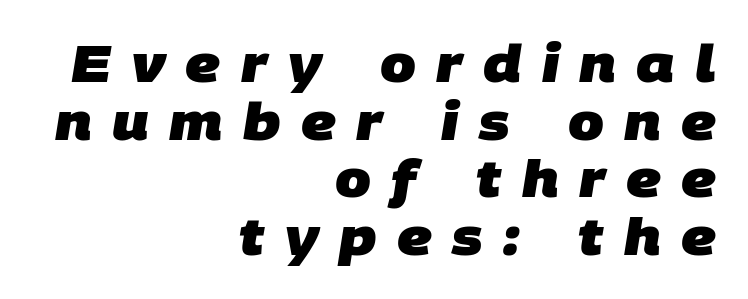
The image shows 51 px heavy sans-serif type; set right-aligned, tight line spacing (1.13x), unusually wide letter spacing (+0.4 em), not underlined; low stroke contrast and a large x-height.
